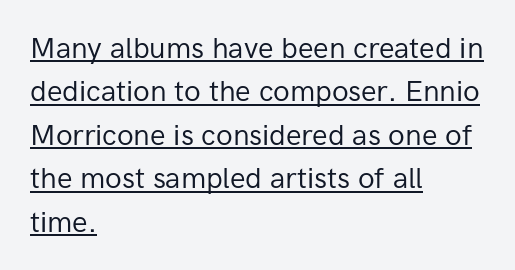
Unlike a traditional serif, this face leaves its strokes unadorned. Is this a heavy cut? Hardly; it is regular or lighter. The gaps between neighbouring characters are ordinary and unremarkable. Line beginnings align vertically; line endings do not. Glance below the letters and you will spot a drawn line.
